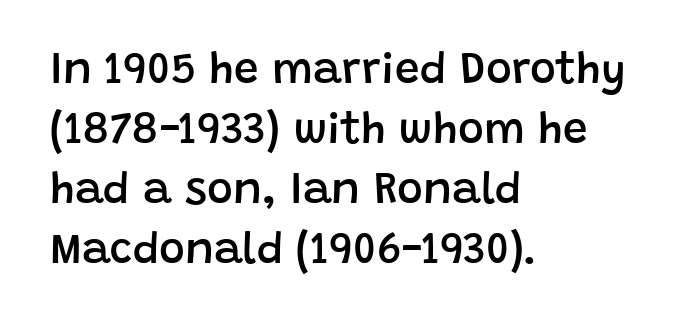
The specimen reads as upright at a glance. The rendering uses natural spacing where letterforms have individual widths. Descender tails drop into unmarked territory. Notice how the passage keeps a crisp vertical edge on the left only. What weight is shown? A semibold, between regular and bold.
